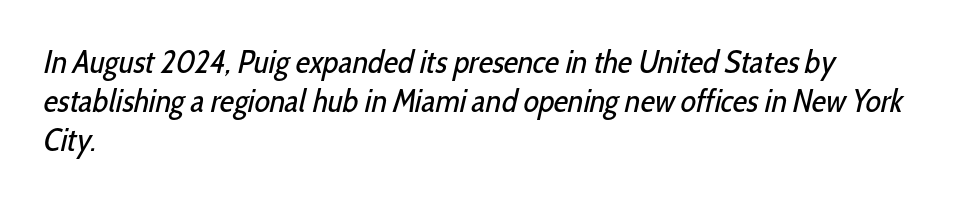
The image shows 32 px regular-weight, condensed sans-serif type; set left-aligned, line spacing 1.22x, normal letter spacing, not underlined; low stroke contrast and a medium x-height.
